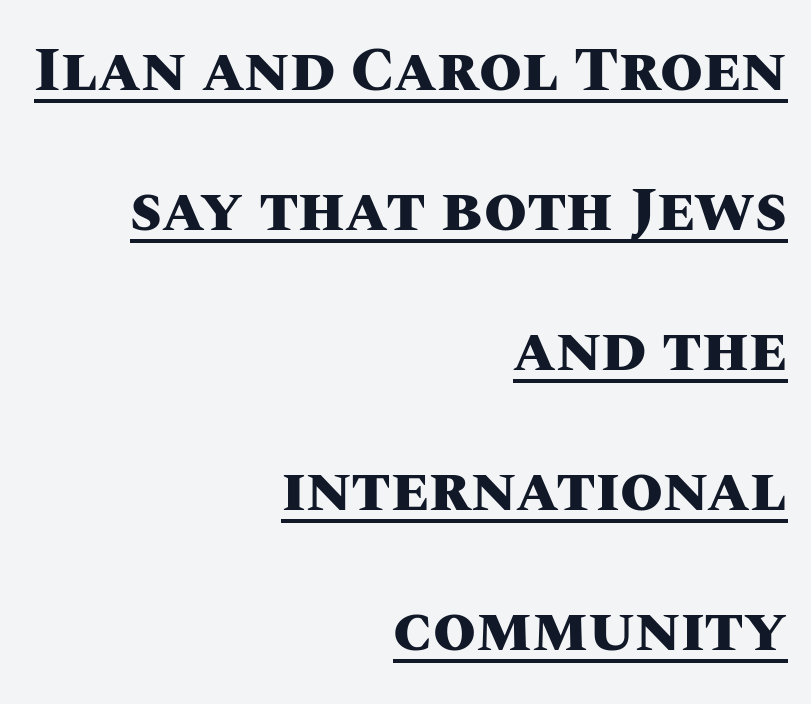
Quick note: interline space is abundant. Is there any slant? The stems are plumb. A continuous stroke trails under the words, as in a hyperlink. The passage is arranged like a letterhead date or caption credit — flush right. Weight check: bold — yes, fully. The rendering keeps characters at their native spacing.
